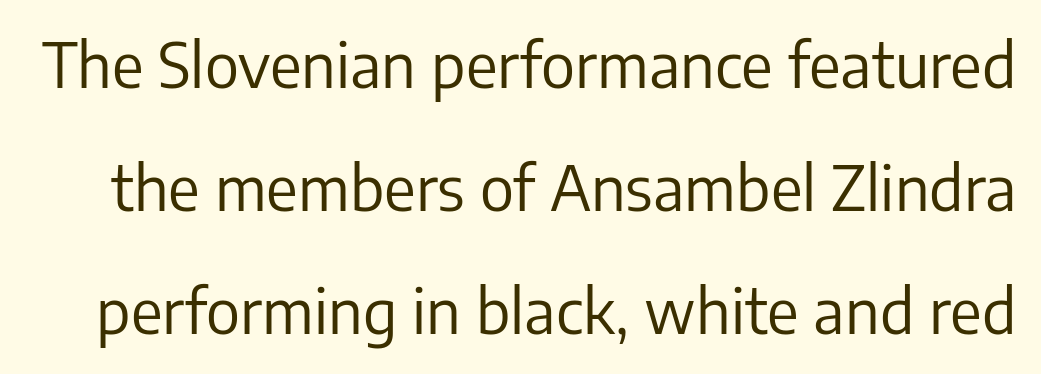
Vertical stems look standard width or narrower in stroke. Nobody touched the tracking dial on this one. The gap between lines stays unmarked. Note the varied advance widths — an 'i' is clearly narrower than an 'm'. It's the straight-up-and-down kind of type.
